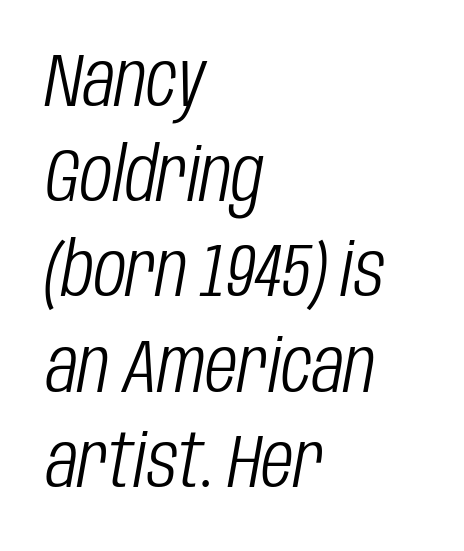
If you drew a ruler down the left edge, every line would touch it. These lines are rendered in a variable-pitch font. Notice how the stems are inclined rather than vertical — that's the hallmark of italics. The tracking reads as untouched default to a designer's eye. Honestly, the row spacing looks completely unremarkable. Bold? No — there's no thickening of the strokes.
